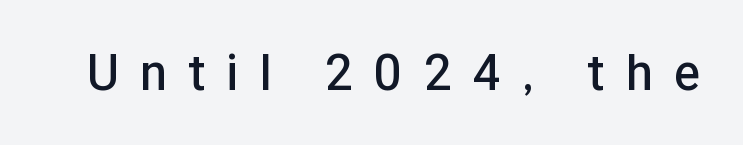
The image shows 49 px semibold sans-serif type, upright; set unusually wide letter spacing (+0.45 em), not underlined; low stroke contrast and a medium x-height.
